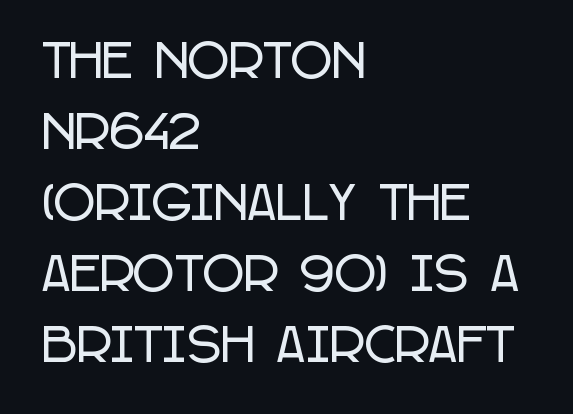
Style check: upright. Varying glyph widths throughout — classic text-font behaviour. Notice how the passage keeps a crisp vertical edge on the left only. A typesetter would label this face a sans. The string is rendered with underlining switched off.
